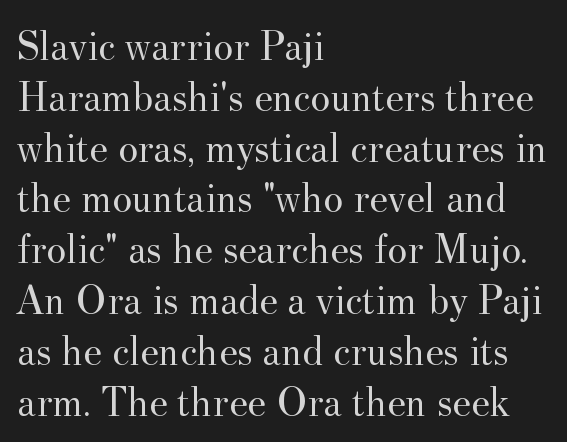
Q: Is the text bold? A: No.
Q: Is the text italic (slanted)? A: No, it is upright.
Q: Is the typeface a serif or a sans-serif typeface? A: Serif.
Q: Is the text underlined? A: No.
Q: How is the paragraph aligned? A: Left-aligned.
Q: Is the spacing between letters normal or unusually wide? A: Normal.
Q: Width (condensed, normal, or wide)? A: Normal.
Q: Stroke contrast? A: Medium.
Q: x-height? A: Small.
Q: Monospaced? A: No.
